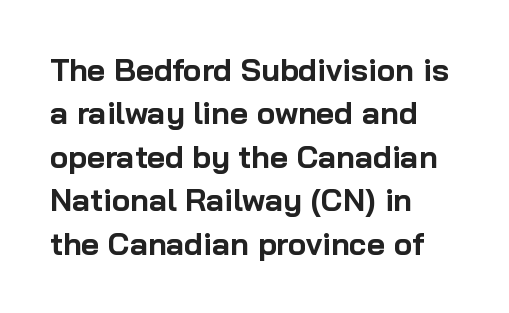
The image shows 31 px bold sans-serif type, upright; set left-aligned, normal line spacing (1.4x), normal letter spacing, not underlined; low stroke contrast and a medium x-height.
